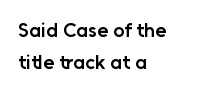
Q: Is the text bold? A: Semi-bold.
Q: Is the text italic (slanted)? A: No, it is upright.
Q: Is the text underlined? A: No.
Q: How is the paragraph aligned? A: Left-aligned.
Q: Is the spacing between letters normal or unusually wide? A: Normal.
Q: Is the spacing between lines tight, normal or loose? A: Normal.
